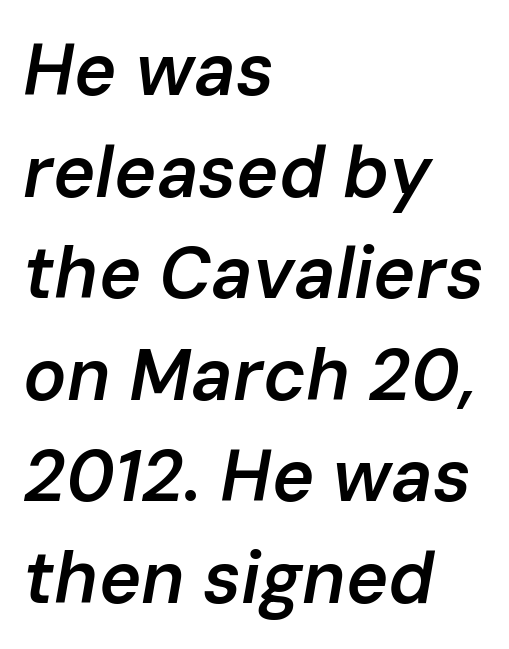
Spacing between characters is what you'd get straight out of the box. This is moderately heavy type, rendered in semibold. The rendering applies a slant to the glyphs. Visually the block forms a straight wall on the left and a jagged coastline on the right. Bare-footed words on every line.
